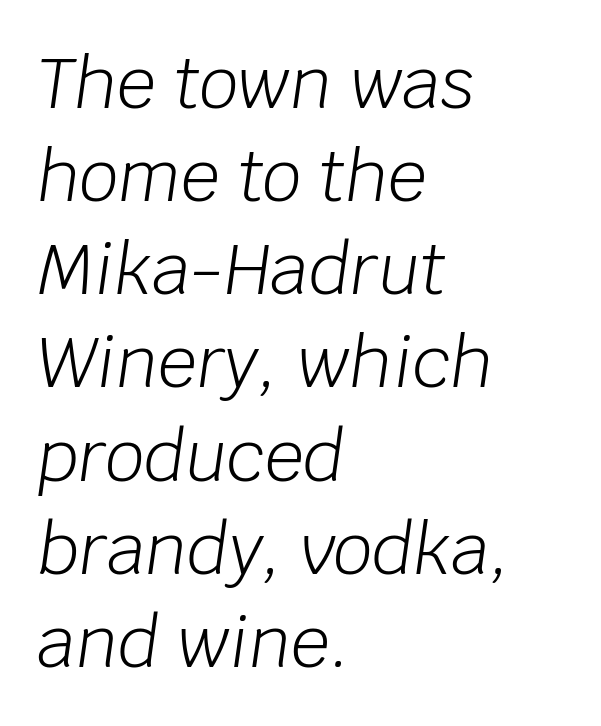
{"italic": "yes", "lean": "right", "slant_degrees": 8, "bold": "no", "weight": "light", "width": "normal", "stroke_contrast": "low", "x_height": "large", "monospaced": "no", "underline": "no", "align": "left", "line_spacing": "normal", "line_spacing_ratio": 1.35, "letter_spacing": "normal", "letter_spacing_em": 0.0, "glyph_px": 69}
